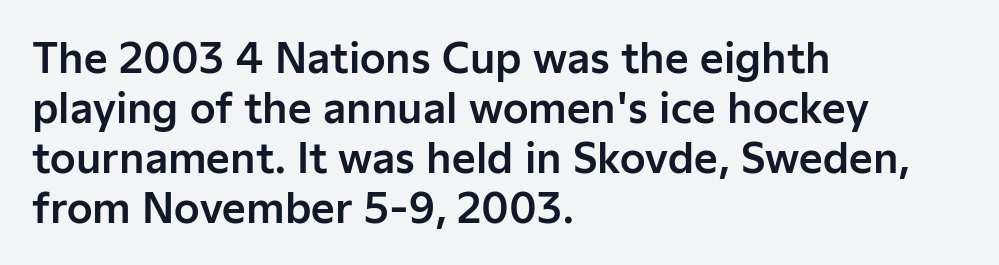
{"serif": "no", "italic": "no", "width": "normal", "stroke_contrast": "low", "x_height": "medium", "monospaced": "no", "underline": "no", "align": "left", "line_spacing_ratio": 1.22, "letter_spacing": "normal", "letter_spacing_em": 0.0, "glyph_px": 41}
